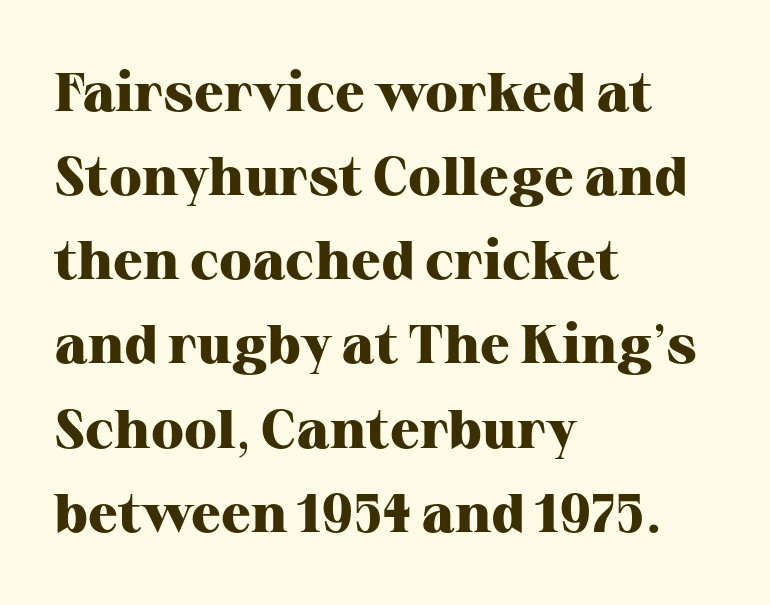
Q: Is the text bold? A: Yes.
Q: Is the text italic (slanted)? A: No, it is upright.
Q: Is the typeface a serif or a sans-serif typeface? A: Serif.
Q: Is the text underlined? A: No.
Q: How is the paragraph aligned? A: Left-aligned.
Q: Is the spacing between letters normal or unusually wide? A: Normal.
Q: Is the spacing between lines tight, normal or loose? A: Normal.
Q: Width (condensed, normal, or wide)? A: Normal.
Q: Stroke contrast? A: High.
Q: x-height? A: Medium.
Q: Monospaced? A: No.
